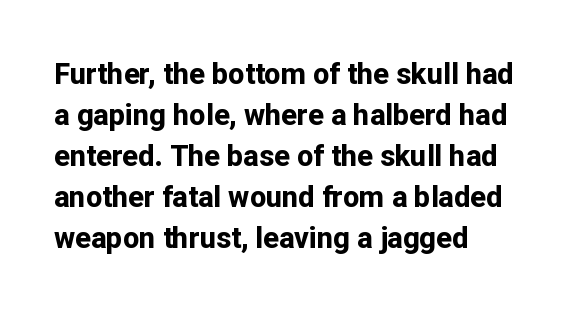
Q: Is the text bold? A: Yes.
Q: Is the text italic (slanted)? A: No, it is upright.
Q: Is the typeface a serif or a sans-serif typeface? A: Sans-serif.
Q: Is the text underlined? A: No.
Q: How is the paragraph aligned? A: Left-aligned.
Q: Is the spacing between letters normal or unusually wide? A: Normal.
Q: Is the spacing between lines tight, normal or loose? A: Normal.
Q: Width (condensed, normal, or wide)? A: Normal.
Q: Stroke contrast? A: Low.
Q: x-height? A: Medium.
Q: Monospaced? A: No.
